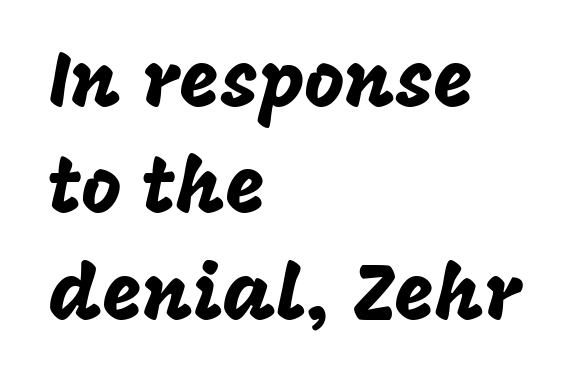
The image shows 77 px sans-serif type; set left-aligned, normal line spacing (1.38x), normal letter spacing, not underlined; low stroke contrast and a large x-height.
